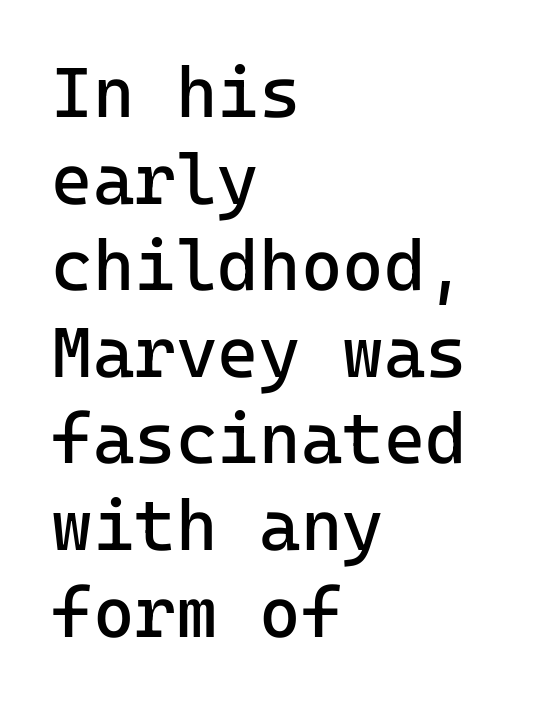
{"serif": "no", "italic": "no", "bold": "no", "weight": "regular", "width": "normal", "stroke_contrast": "low", "x_height": "medium", "monospaced": "yes", "underline": "no", "align": "left", "line_spacing_ratio": 1.22, "letter_spacing": "normal", "letter_spacing_em": 0.0, "glyph_px": 71}
